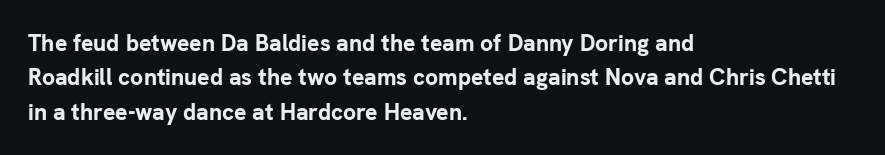
Q: Is the text bold? A: Yes.
Q: Is the text italic (slanted)? A: No, it is upright.
Q: Is the text underlined? A: No.
Q: How is the paragraph aligned? A: Left-aligned.
Q: Is the spacing between letters normal or unusually wide? A: Normal.
Q: Is the spacing between lines tight, normal or loose? A: Normal.
